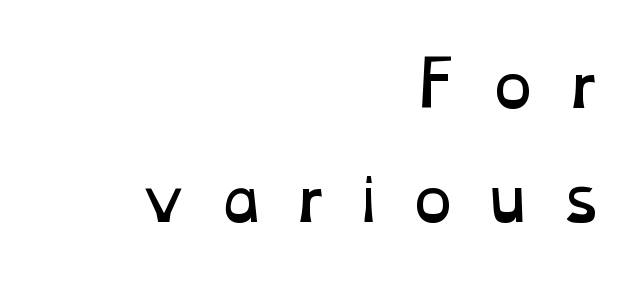
The image shows 61 px regular-weight, wide type; set right-aligned, line spacing 1.87x, unusually wide letter spacing (+0.41 em), not underlined; low stroke contrast and a medium x-height.
